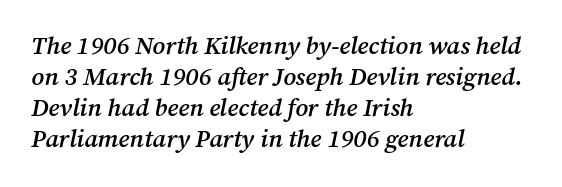
{"italic": "yes", "lean": "right", "slant_degrees": 12, "bold": "semi", "underline": "no", "align": "left", "line_spacing_ratio": 1.24, "letter_spacing": "normal", "letter_spacing_em": 0.0, "glyph_px": 25}
